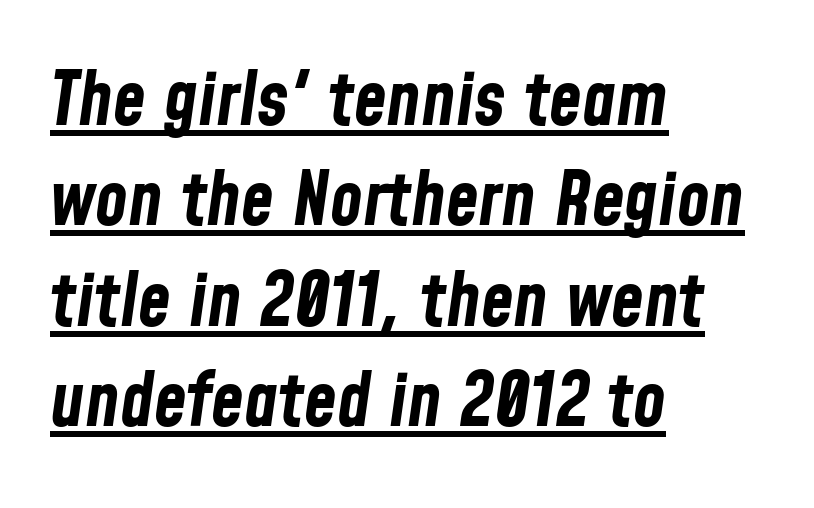
A typesetter would mark this as italic. The face used here has the dense, thick strokes of a bold. Teacher's note: observe the even left margin — that is flush-left alignment. Students, note that the glyphs here touch the page at normal intervals. Notice how a bar underscores the lettering throughout.
